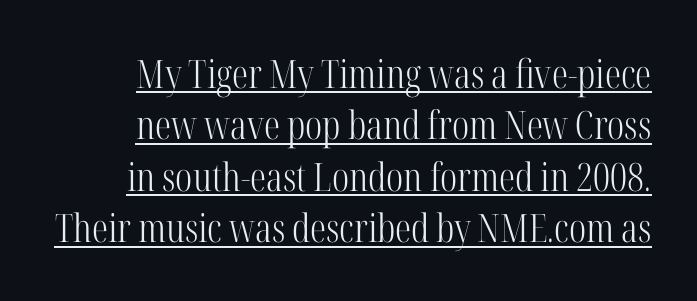
{"serif": "yes", "italic": "no", "bold": "no", "weight": "light", "width": "condensed", "stroke_contrast": "high", "x_height": "medium", "monospaced": "no", "underline": "yes", "line_spacing": "normal", "line_spacing_ratio": 1.32, "letter_spacing": "normal", "letter_spacing_em": 0.0, "glyph_px": 39}
